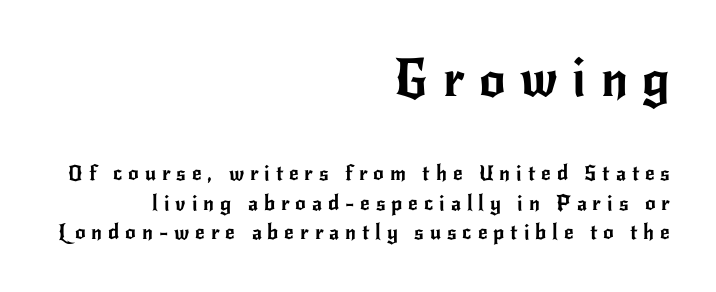
The image shows 52 px sans-serif type, upright; set right-aligned, normal line spacing (1.4x), unusually wide letter spacing (+0.28 em), not underlined; the first (top) block is 2.48x larger; low stroke contrast and a small x-height.
